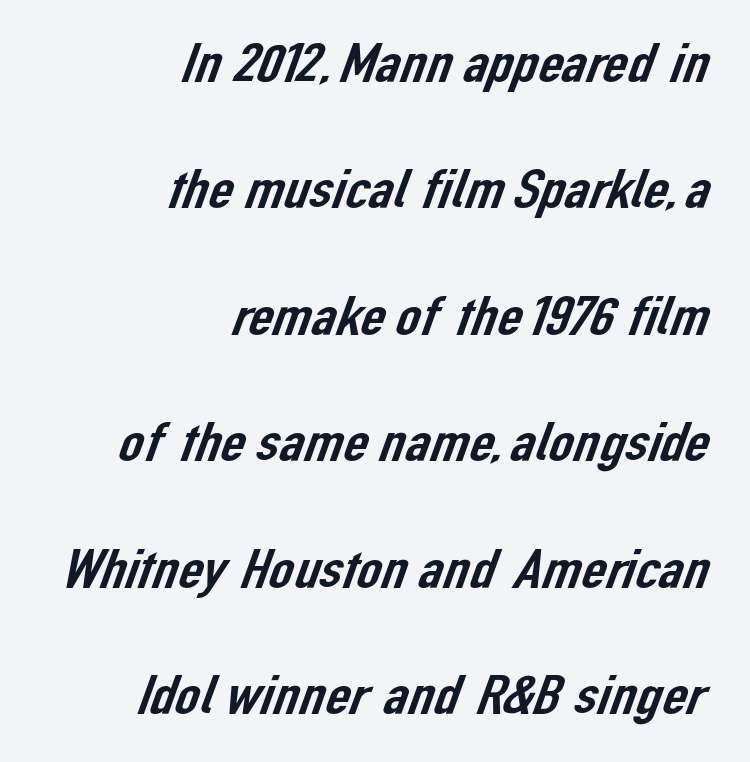
These lines are rendered in a variable-pitch font. Nope, no serifs anywhere on these letters. These lines stack with their right ends in a neat column. This sample trades compactness for vertical openness between lines.
